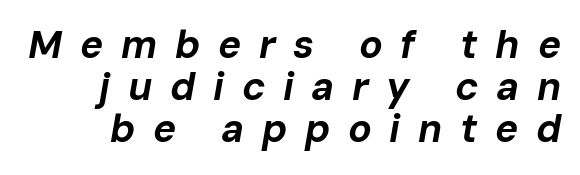
The image shows 39 px bold type, italic (leaning right); set tight line spacing (1.08x), unusually wide letter spacing (+0.45 em), not underlined; low stroke contrast and a medium x-height.
